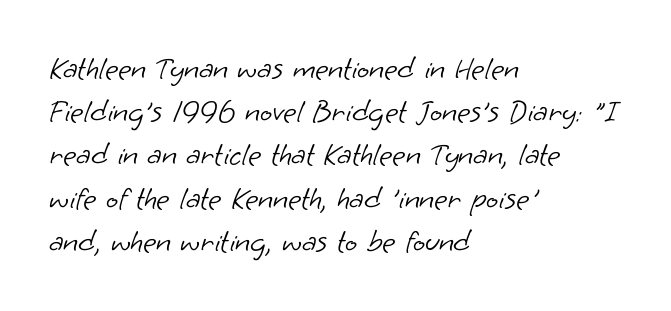
{"serif": "no", "bold": "no", "weight": "light", "width": "normal", "stroke_contrast": "low", "x_height": "small", "monospaced": "no", "underline": "no", "align": "left", "line_spacing": "normal", "line_spacing_ratio": 1.35, "letter_spacing": "normal", "letter_spacing_em": 0.0, "glyph_px": 32}
